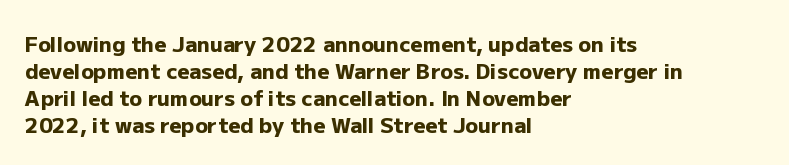
Q: Is the text bold? A: Yes.
Q: Is the text italic (slanted)? A: No, it is upright.
Q: Is the text underlined? A: No.
Q: How is the paragraph aligned? A: Left-aligned.
Q: Is the spacing between letters normal or unusually wide? A: Normal.
Q: Is the spacing between lines tight, normal or loose? A: Normal.
